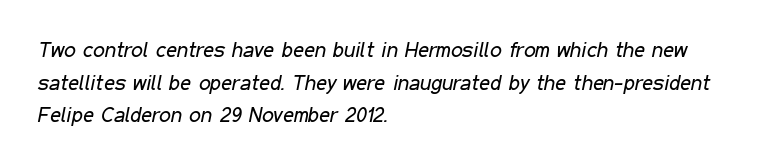
{"italic": "yes", "lean": "right", "slant_degrees": 11, "bold": "no", "underline": "no", "align": "left", "line_spacing": "normal", "line_spacing_ratio": 1.55, "letter_spacing": "normal", "letter_spacing_em": 0.0, "glyph_px": 21}
